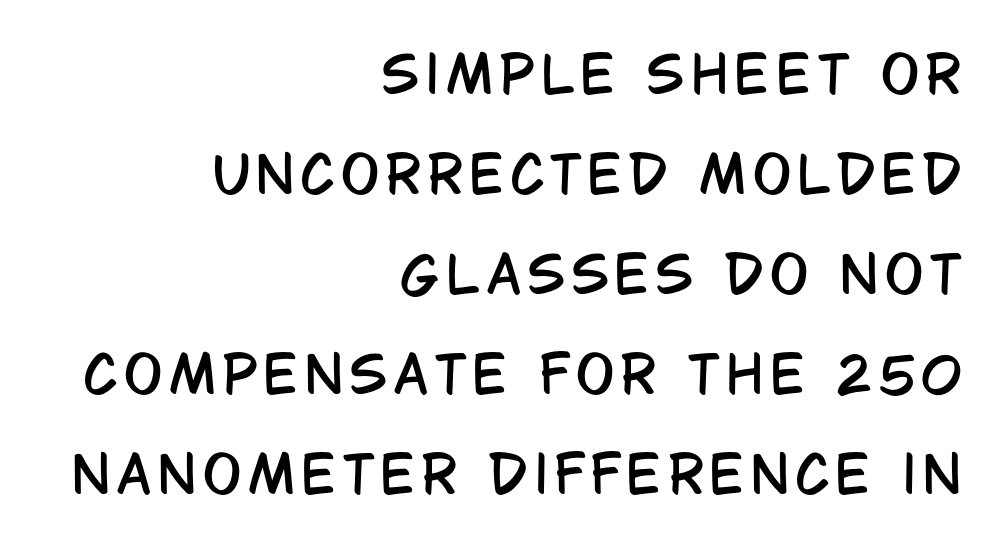
Q: Is the text italic (slanted)? A: No, it is upright.
Q: Is the typeface a serif or a sans-serif typeface? A: Sans-serif.
Q: Is the text underlined? A: No.
Q: How is the paragraph aligned? A: Right-aligned.
Q: Is the spacing between lines tight, normal or loose? A: Loose.
Q: Width (condensed, normal, or wide)? A: Condensed.
Q: Stroke contrast? A: Low.
Q: x-height? A: Large.
Q: Monospaced? A: No.
